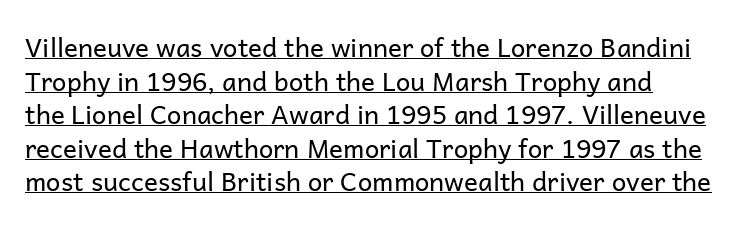
Q: Is the text bold? A: No.
Q: Is the text italic (slanted)? A: No, it is upright.
Q: Is the text underlined? A: Yes.
Q: Is the spacing between letters normal or unusually wide? A: Normal.
Q: Is the spacing between lines tight, normal or loose? A: Normal.
